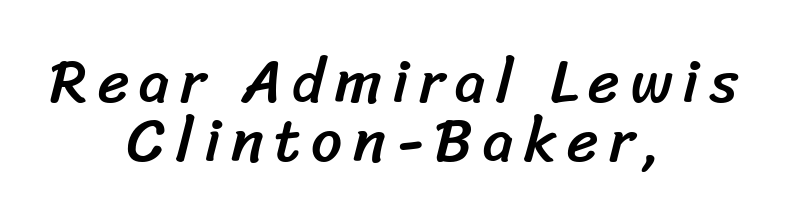
{"serif": "no", "width": "normal", "stroke_contrast": "low", "x_height": "medium", "monospaced": "no", "underline": "no", "align": "center", "line_spacing": "tight", "line_spacing_ratio": 0.97, "glyph_px": 61}
